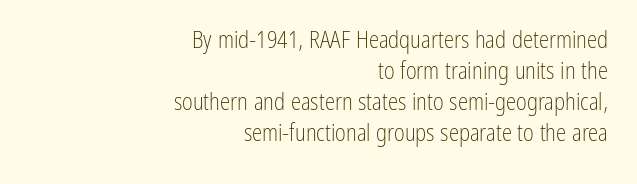
Evenly set lines give the paragraph a standard silhouette. Is this a heavy cut? Hardly; it is regular or lighter. Default kerning and tracking; the words read as compact shapes. The lettering holds an erect, upright posture throughout. The baseline area is clear.
